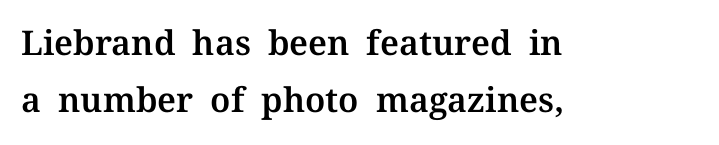
These lines are rendered in a variable-pitch font. Does the lettering tilt? It doesn't — this is upright. A serif font was chosen for this passage. This rendering leaves character spacing at its baseline value.
